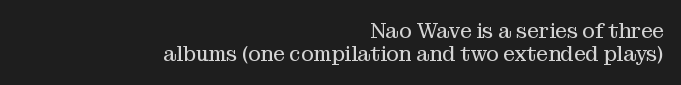
Do the letters lean? They stand straight. No heavy texture on the line: the type isn't bold. Tracking here is standard; glyphs follow each other at the usual distance. Descender tails drop into unmarked territory.
